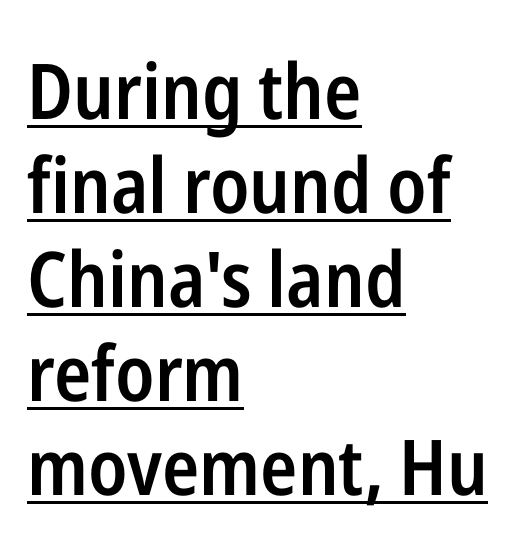
The image shows 77 px semibold, condensed sans-serif type, upright; set left-aligned, line spacing 1.22x, normal letter spacing, underlined; low stroke contrast and a medium x-height.
